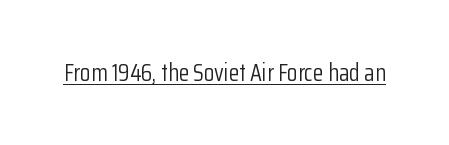
Q: Is the text bold? A: No.
Q: Is the text italic (slanted)? A: No, it is upright.
Q: Is the text underlined? A: Yes.
Q: Is the spacing between letters normal or unusually wide? A: Normal.
